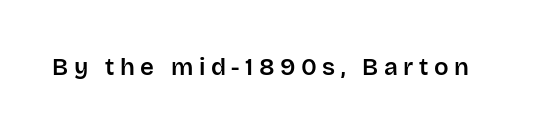
{"italic": "no", "underline": "no", "letter_spacing": "wide", "letter_spacing_em": 0.23, "glyph_px": 24}
